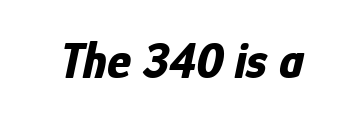
{"italic": "yes", "lean": "right", "slant_degrees": 12, "bold": "yes", "weight": "bold", "width": "condensed", "stroke_contrast": "low", "x_height": "medium", "monospaced": "no", "underline": "no", "letter_spacing": "normal", "letter_spacing_em": 0.0, "glyph_px": 51}
